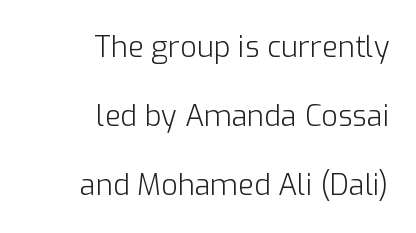
The image shows 29 px light sans-serif type, upright; set right-aligned, loose line spacing (2.38x), normal letter spacing, not underlined; low stroke contrast and a medium x-height.
